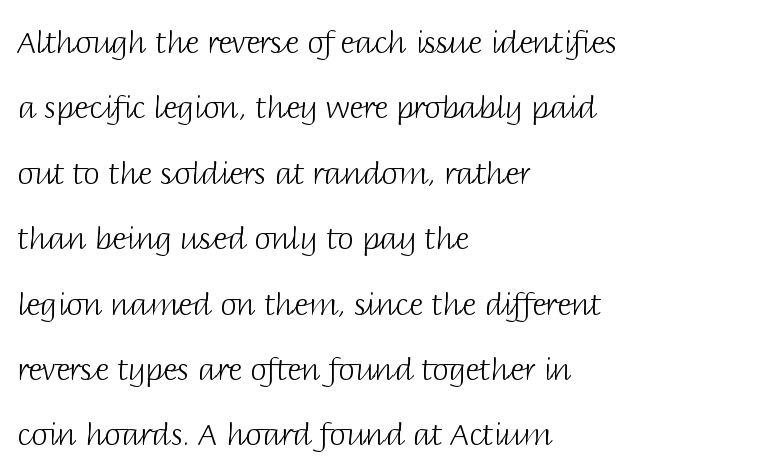
The image shows 30 px light sans-serif type, upright; set left-aligned, loose line spacing (2.18x), normal letter spacing, not underlined; low stroke contrast and a large x-height.
